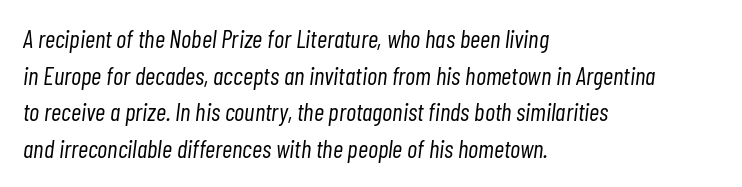
Q: Is the text bold? A: No.
Q: Is the text italic (slanted)? A: Yes, it leans right by about 7 degrees.
Q: Is the text underlined? A: No.
Q: How is the paragraph aligned? A: Left-aligned.
Q: Is the spacing between letters normal or unusually wide? A: Normal.
Q: Is the spacing between lines tight, normal or loose? A: Normal.
